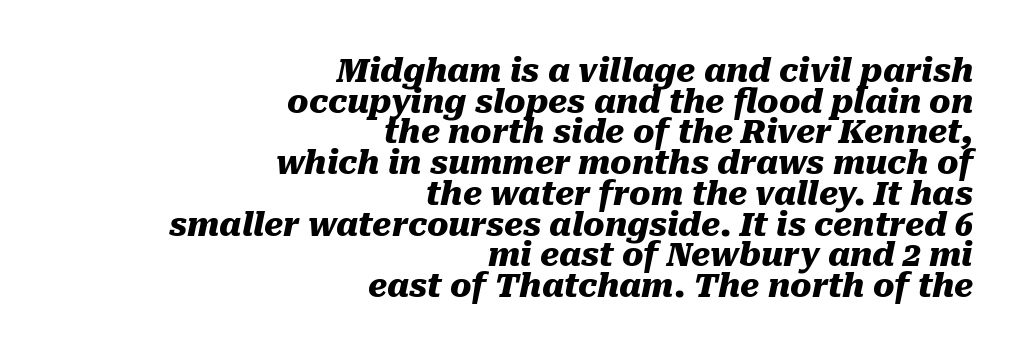
The image shows 32 px heavy type, italic (leaning right); set right-aligned, tight line spacing (0.96x), normal letter spacing, not underlined; medium stroke contrast and a medium x-height.
